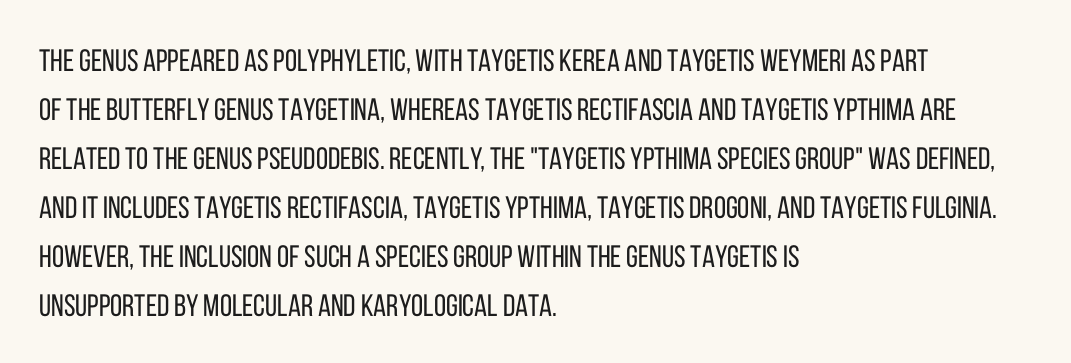
{"serif": "no", "italic": "no", "bold": "no", "weight": "regular", "width": "condensed", "stroke_contrast": "low", "x_height": "large", "monospaced": "no", "underline": "no", "align": "left", "line_spacing": "normal", "line_spacing_ratio": 1.58, "letter_spacing": "normal", "letter_spacing_em": 0.0, "glyph_px": 31}
